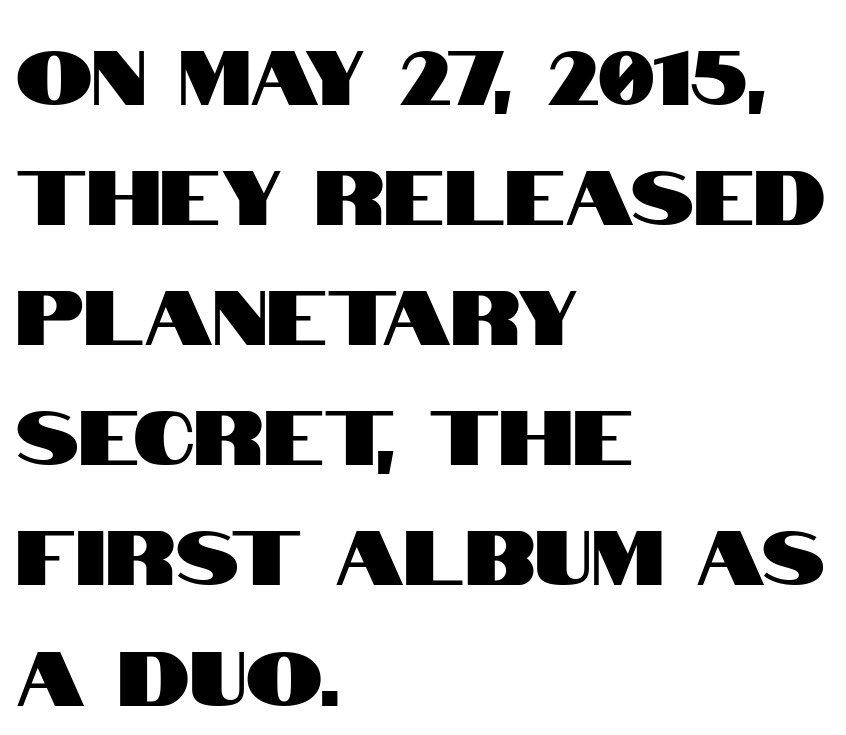
{"serif": "no", "italic": "no", "width": "condensed", "stroke_contrast": "high", "x_height": "large", "monospaced": "no", "underline": "no", "align": "left", "line_spacing": "normal", "line_spacing_ratio": 1.56, "letter_spacing": "normal", "letter_spacing_em": 0.0, "glyph_px": 77}
